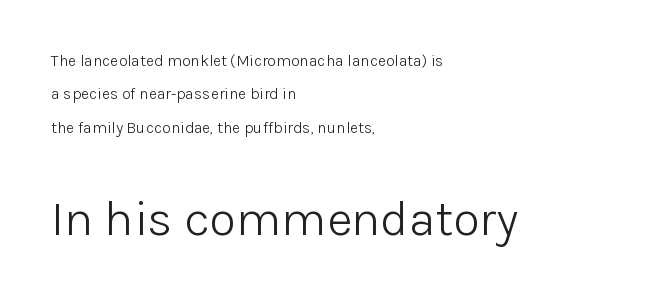
The typesetter chose a ragged-right arrangement here. The gap between lines stays unmarked. No chunkiness to these letters — they're not bold. You can tell from the bare stems that sans-serif type was used. A typesetter would call this leading open, well beyond the default.
